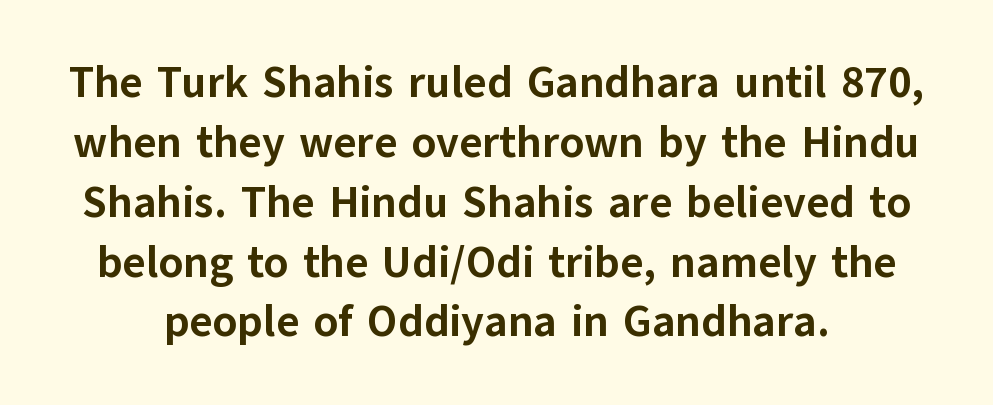
The image shows 44 px bold sans-serif type, upright; set normal line spacing (1.36x), normal letter spacing, not underlined; low stroke contrast and a medium x-height.
